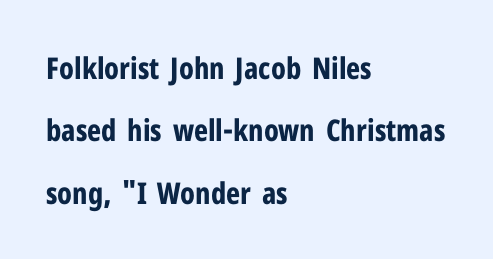
Glyph-to-glyph distance matches everyday printed text. The strip under each line holds only bare page. The glyphs have the mass of a bold cut. The rendering uses natural spacing where letterforms have individual widths.
